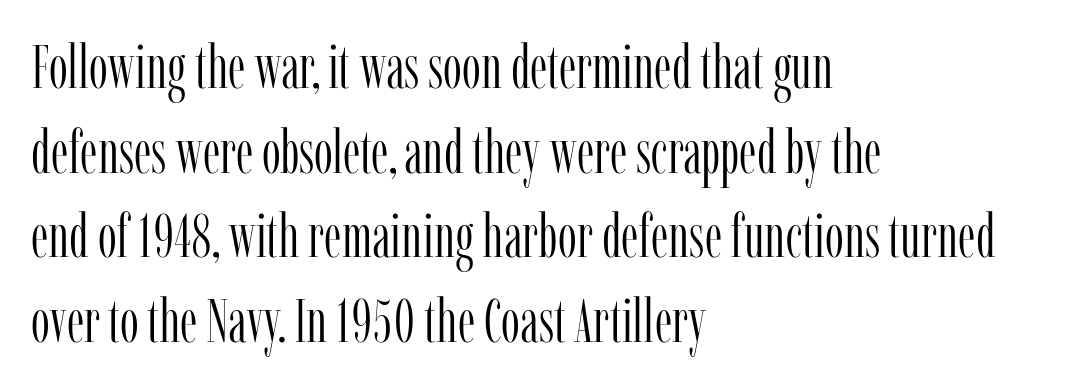
Bold? No — there's no thickening of the strokes. Classification — serif. No extra tracking has been applied to these lines. Do the letters lean? They stand straight. Compared with a centered layout, this one pins lines to the left instead. Here the designer chose a conventional face with non-uniform glyph widths.
